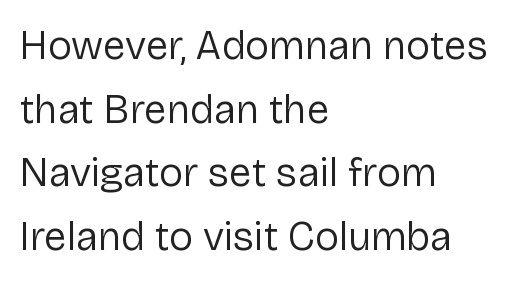
{"serif": "no", "italic": "no", "bold": "no", "weight": "regular", "width": "normal", "stroke_contrast": "low", "x_height": "medium", "monospaced": "no", "underline": "no", "align": "left", "line_spacing": "normal", "line_spacing_ratio": 1.55, "letter_spacing": "normal", "letter_spacing_em": 0.0, "glyph_px": 41}
